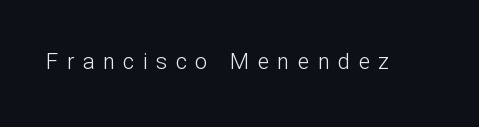
Q: Is the text bold? A: No.
Q: Is the text italic (slanted)? A: No, it is upright.
Q: Is the text underlined? A: No.
Q: Is the spacing between letters normal or unusually wide? A: Unusually wide.
